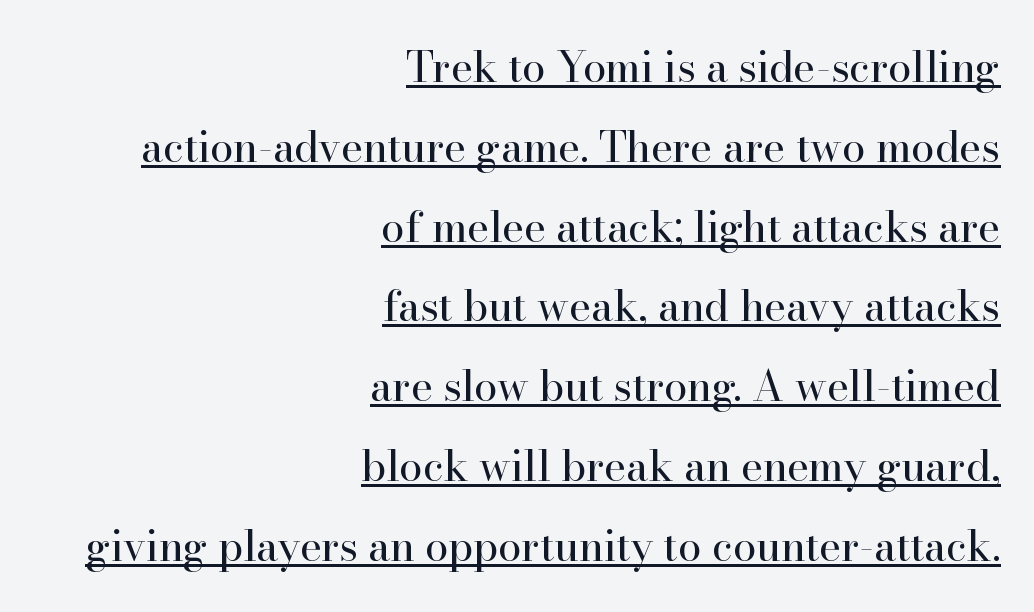
{"serif": "yes", "italic": "no", "bold": "no", "weight": "regular", "width": "normal", "stroke_contrast": "high", "x_height": "small", "monospaced": "no", "underline": "yes", "align": "right", "line_spacing": "loose", "line_spacing_ratio": 1.9, "letter_spacing": "normal", "letter_spacing_em": 0.0, "glyph_px": 42}
